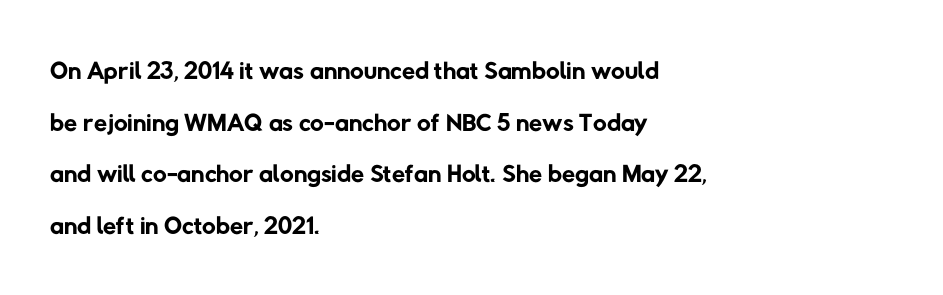
Q: Is the text bold? A: No.
Q: Is the typeface a serif or a sans-serif typeface? A: Sans-serif.
Q: Is the text underlined? A: No.
Q: How is the paragraph aligned? A: Left-aligned.
Q: Is the spacing between letters normal or unusually wide? A: Normal.
Q: Is the spacing between lines tight, normal or loose? A: Normal.
Q: Width (condensed, normal, or wide)? A: Normal.
Q: Stroke contrast? A: Low.
Q: x-height? A: Medium.
Q: Monospaced? A: No.
